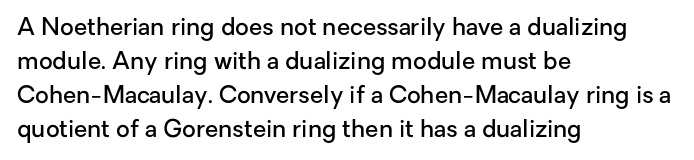
{"italic": "no", "bold": "semi", "underline": "no", "align": "left", "line_spacing": "normal", "line_spacing_ratio": 1.41, "letter_spacing": "normal", "letter_spacing_em": 0.0, "glyph_px": 24}
